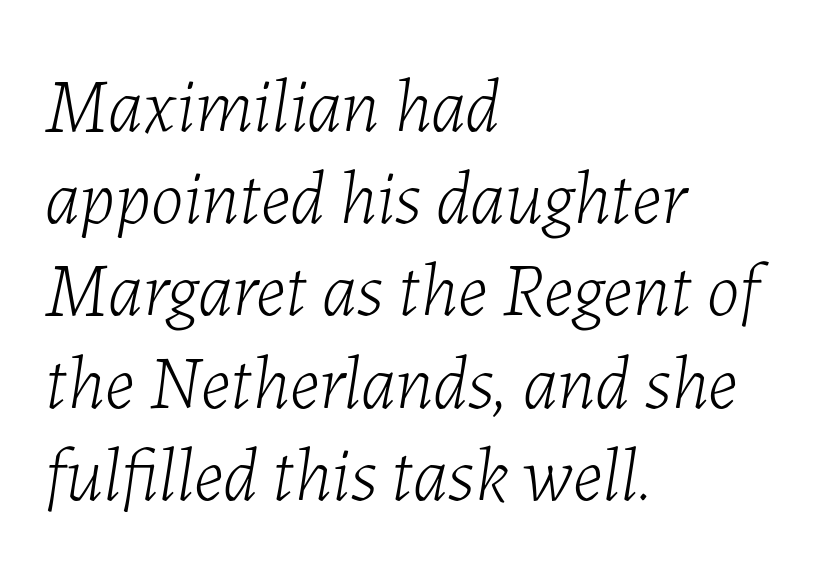
{"italic": "yes", "lean": "right", "slant_degrees": 7, "bold": "no", "weight": "light", "width": "normal", "stroke_contrast": "low", "x_height": "medium", "monospaced": "no", "underline": "no", "align": "left", "line_spacing_ratio": 1.23, "letter_spacing": "normal", "letter_spacing_em": 0.0, "glyph_px": 75}
